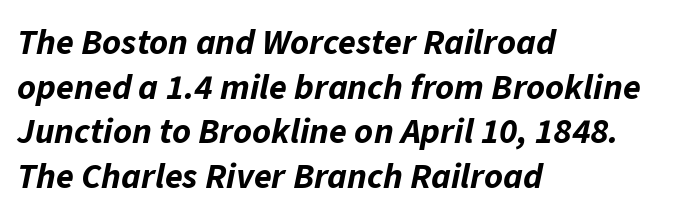
You could not count columns in this text — the font is proportionally spaced. Slant detected: the letters are inclined. Pretty heavy lettering here — definitely bold. Does the copy run flush right? No — it runs flush left.
